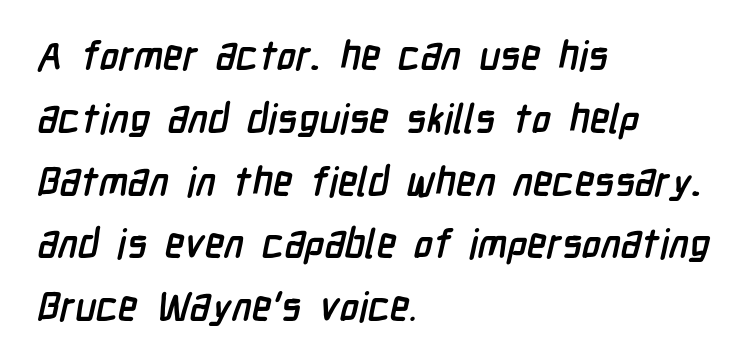
Emphasis by weight is at full strength: bold. Is this a fixed-width face? No — the glyphs have proportional, varying widths. Lines of text with bare space underneath. There is no visible air inserted between adjacent glyphs. Serif or sans? Sans — the stroke terminals are bare.
